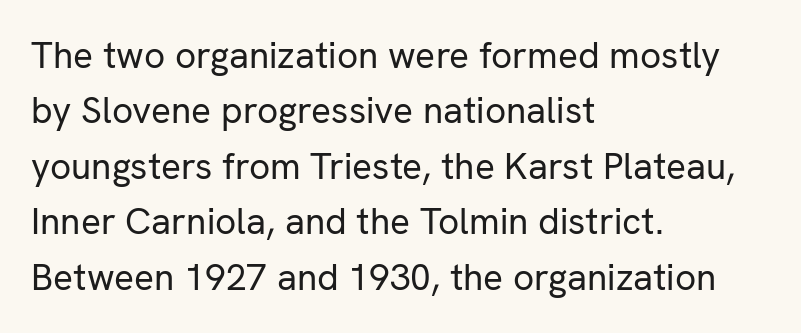
Q: Is the text bold? A: No.
Q: Is the text italic (slanted)? A: No, it is upright.
Q: Is the typeface a serif or a sans-serif typeface? A: Sans-serif.
Q: Is the text underlined? A: No.
Q: How is the paragraph aligned? A: Left-aligned.
Q: Is the spacing between letters normal or unusually wide? A: Normal.
Q: Is the spacing between lines tight, normal or loose? A: Normal.
Q: Width (condensed, normal, or wide)? A: Normal.
Q: Stroke contrast? A: Low.
Q: x-height? A: Medium.
Q: Monospaced? A: No.
